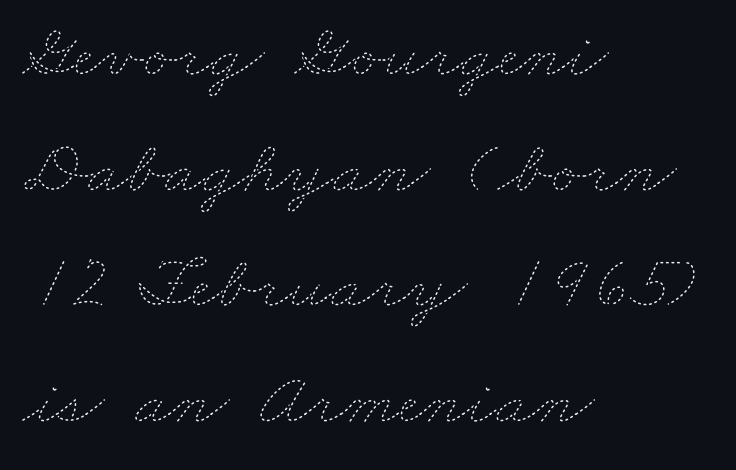
{"bold": "no", "weight": "thin", "width": "wide", "stroke_contrast": "low", "x_height": "small", "monospaced": "no", "underline": "no", "align": "left", "line_spacing": "normal", "line_spacing_ratio": 1.52, "letter_spacing": "normal", "letter_spacing_em": 0.0, "glyph_px": 76}
